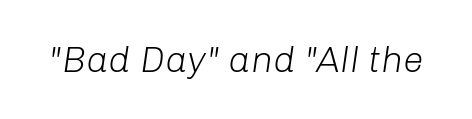
Q: Is the text bold? A: No.
Q: Is the text italic (slanted)? A: Yes, it leans right by about 8 degrees.
Q: Is the text underlined? A: No.
Q: Is the spacing between letters normal or unusually wide? A: Normal.
Q: Width (condensed, normal, or wide)? A: Normal.
Q: Stroke contrast? A: Low.
Q: x-height? A: Medium.
Q: Monospaced? A: No.
